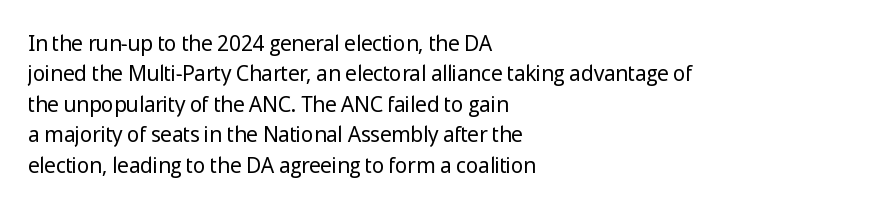
Q: Is the text bold? A: No.
Q: Is the text italic (slanted)? A: No, it is upright.
Q: Is the text underlined? A: No.
Q: How is the paragraph aligned? A: Left-aligned.
Q: Is the spacing between letters normal or unusually wide? A: Normal.
Q: Is the spacing between lines tight, normal or loose? A: Normal.
